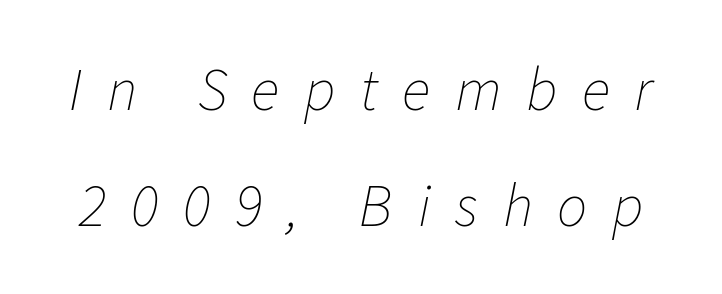
A light-to-regular cut is what we see here. Someone cranked the tracking dial way up on this one. You could not count columns in this text — the font is proportionally spaced. These lines stand farther apart than default settings would place them. Slant detected: the letters are inclined.
